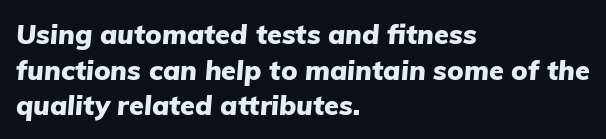
These words are printed bold, with thick strokes throughout. Slanted lettering throughout. The passage is arranged the way most books set body copy — flush left. Words float on clear page, feet unadorned. This block has exactly the height ordinary leading produces. Compared with typical body copy, the letter spacing here is the same.
